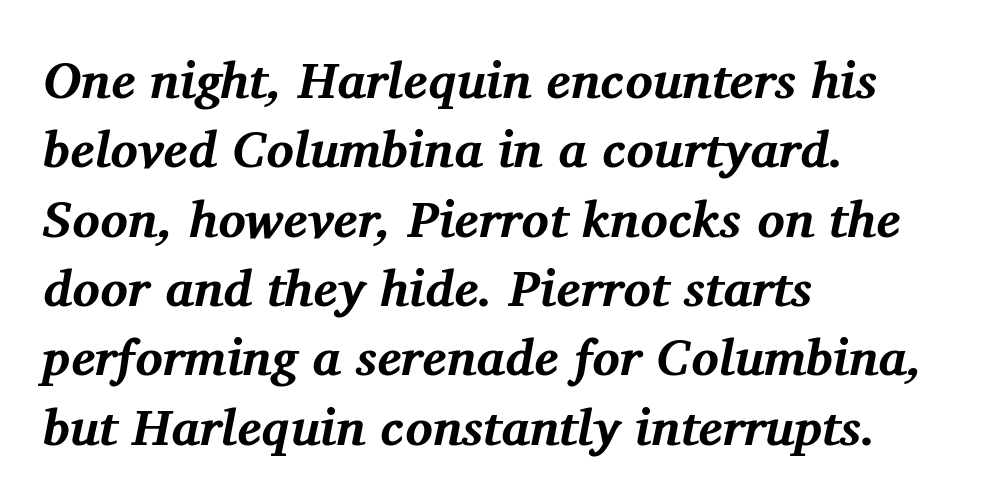
{"serif": "yes", "italic": "yes", "lean": "right", "slant_degrees": 11, "bold": "yes", "weight": "bold", "width": "normal", "stroke_contrast": "medium", "x_height": "medium", "monospaced": "no", "underline": "no", "align": "left", "line_spacing": "normal", "line_spacing_ratio": 1.36, "letter_spacing": "normal", "letter_spacing_em": 0.0, "glyph_px": 51}
